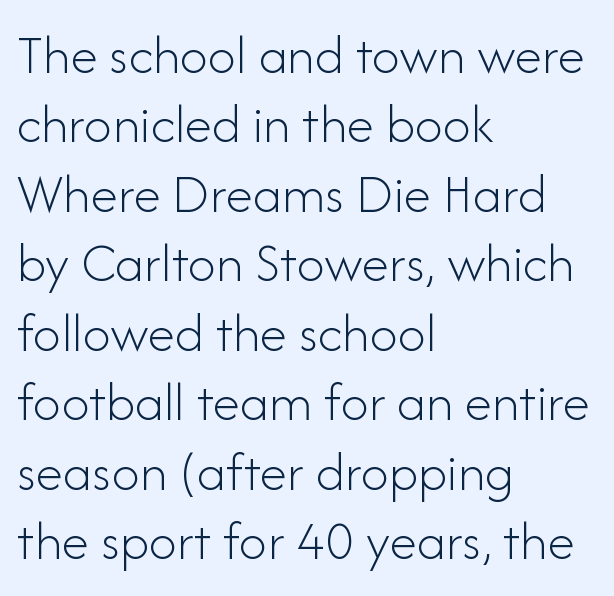
Q: Is the text bold? A: No.
Q: Is the text italic (slanted)? A: No, it is upright.
Q: Is the typeface a serif or a sans-serif typeface? A: Sans-serif.
Q: Is the text underlined? A: No.
Q: How is the paragraph aligned? A: Left-aligned.
Q: Is the spacing between letters normal or unusually wide? A: Normal.
Q: Width (condensed, normal, or wide)? A: Normal.
Q: Stroke contrast? A: Low.
Q: x-height? A: Small.
Q: Monospaced? A: No.
